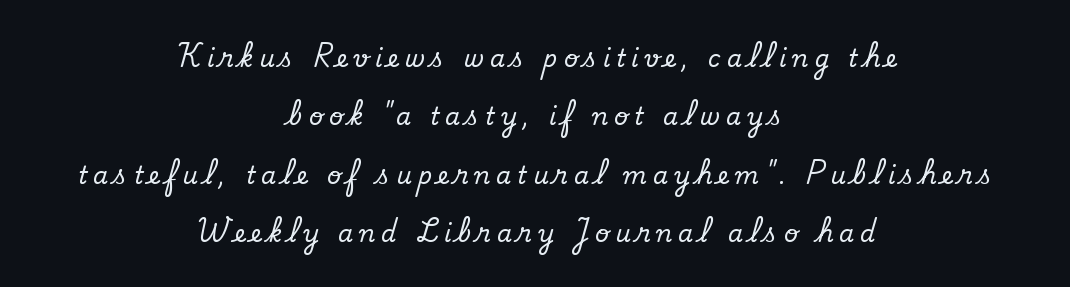
Q: Is the text italic (slanted)? A: Yes.
Q: Is the text underlined? A: No.
Q: How is the paragraph aligned? A: Centered.
Q: Is the spacing between letters normal or unusually wide? A: Unusually wide.
Q: Is the spacing between lines tight, normal or loose? A: Loose.
